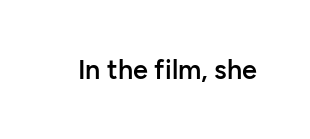
The image shows 27 px text type, upright; set normal letter spacing, not underlined.
